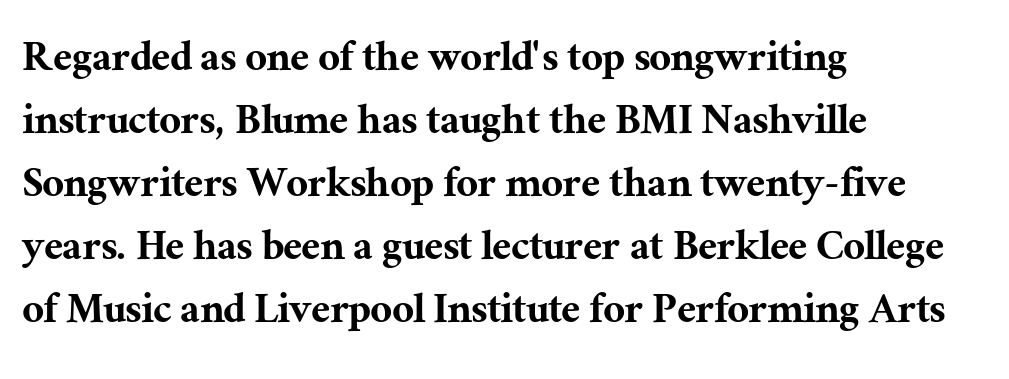
Q: Is the text italic (slanted)? A: No, it is upright.
Q: Is the typeface a serif or a sans-serif typeface? A: Serif.
Q: Is the text underlined? A: No.
Q: How is the paragraph aligned? A: Left-aligned.
Q: Is the spacing between letters normal or unusually wide? A: Normal.
Q: Is the spacing between lines tight, normal or loose? A: Normal.
Q: Width (condensed, normal, or wide)? A: Normal.
Q: Stroke contrast? A: Medium.
Q: x-height? A: Medium.
Q: Monospaced? A: No.
